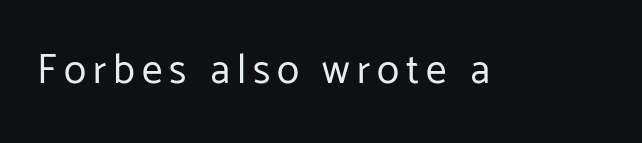
Q: Is the text bold? A: No.
Q: Is the text italic (slanted)? A: No, it is upright.
Q: Is the typeface a serif or a sans-serif typeface? A: Sans-serif.
Q: Is the text underlined? A: No.
Q: Width (condensed, normal, or wide)? A: Normal.
Q: Stroke contrast? A: Low.
Q: x-height? A: Medium.
Q: Monospaced? A: No.
